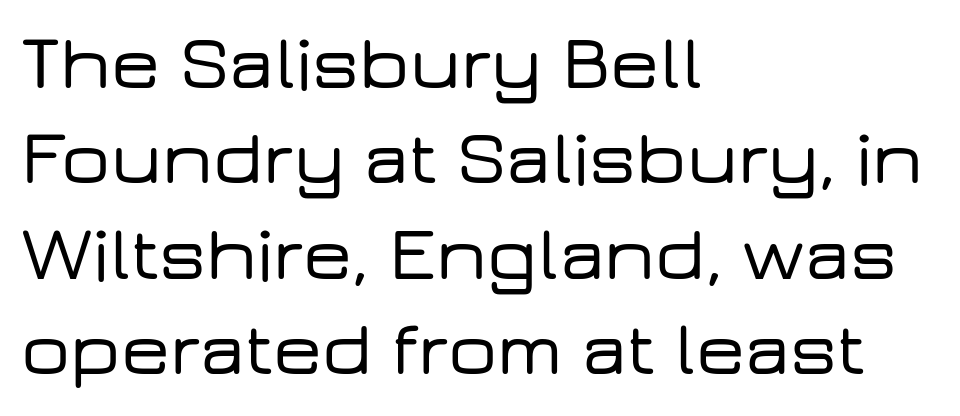
{"serif": "no", "italic": "no", "width": "wide", "stroke_contrast": "low", "x_height": "medium", "monospaced": "no", "underline": "no", "align": "left", "line_spacing_ratio": 1.24, "letter_spacing": "normal", "letter_spacing_em": 0.0, "glyph_px": 77}
